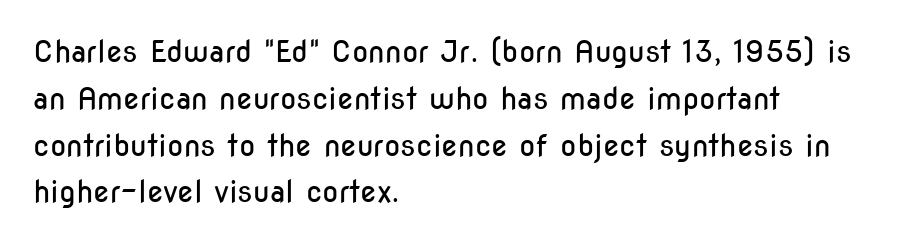
Characters follow at the spacing the type designer built in. Bold? No — there's no thickening of the strokes. In terms of posture, this sample is upright. Note the varied advance widths — an 'i' is clearly narrower than an 'm'. Is there much room between lines? A standard amount, neither cramped nor airy. In terms of letterform style, serifs are entirely absent.
